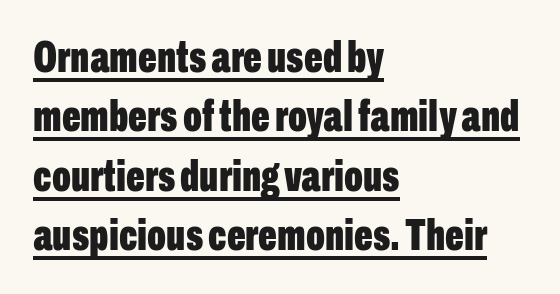
The image shows 44 px bold, condensed sans-serif type, upright; set left-aligned, normal line spacing (1.35x), normal letter spacing, underlined; low stroke contrast and a medium x-height.
